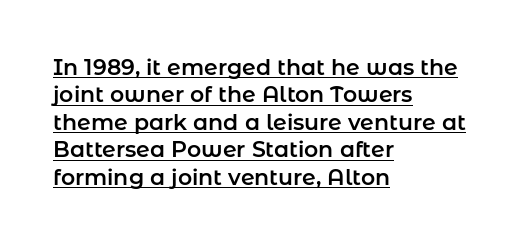
Notice how the stems are strictly vertical — no italics here. The lines in this sample share a left origin and differ only in where they stop. The string is rendered with underlining switched on. Short note: letters normally spaced. Successive baselines arrive at the customary interval.
